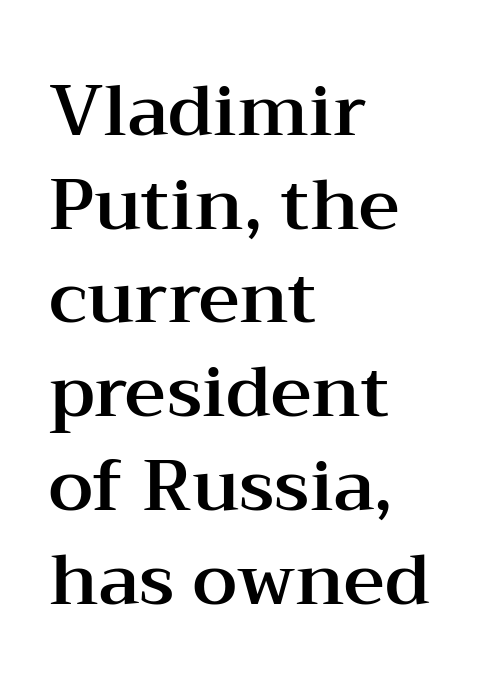
The type is set solid horizontally, with unmodified tracking. The face used here is proportionally spaced, like ordinary book or web type. Regular leading. To sum up the face: it has serifs. Check under the words: just untouched page. Does the lettering tilt? It doesn't — this is upright.
